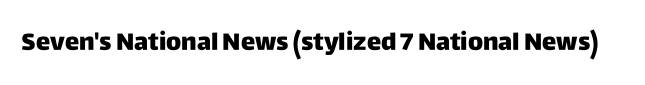
Q: Is the text bold? A: Yes.
Q: Is the text italic (slanted)? A: No, it is upright.
Q: Is the text underlined? A: No.
Q: Is the spacing between letters normal or unusually wide? A: Normal.
